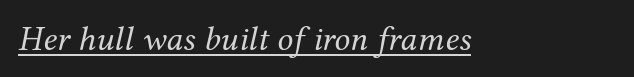
The image shows 35 px regular-weight serif type, italic (leaning right); set normal letter spacing, underlined; medium stroke contrast and a medium x-height.
